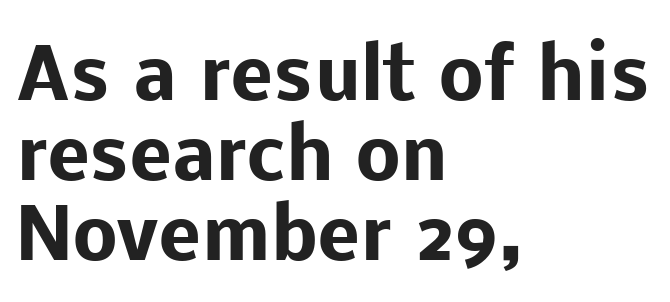
The baseline area is clear. Quick note: not italic, upright. Which margin do the lines hug? The left one — the right edge is uneven. You can tell from the bare stems that sans-serif type was used. Baseline-to-baseline distance is barely more than the letter height. The letters are bold, with thick, heavy strokes.
